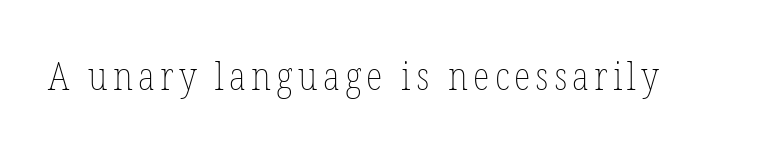
{"italic": "no", "bold": "no", "weight": "thin", "width": "condensed", "stroke_contrast": "low", "x_height": "medium", "monospaced": "no", "underline": "no", "glyph_px": 39}
